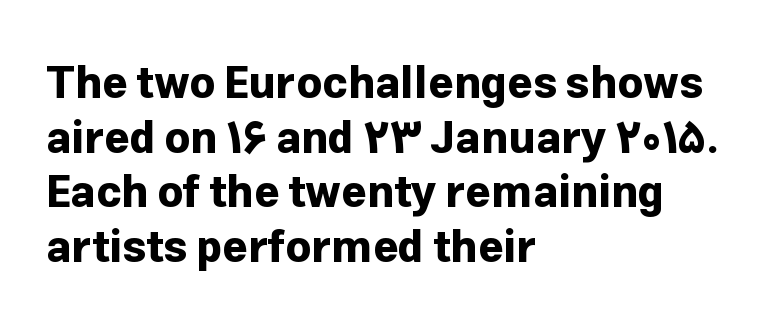
The image shows 44 px bold sans-serif type, upright; set left-aligned, line spacing 1.24x, normal letter spacing, not underlined; low stroke contrast and a medium x-height.
